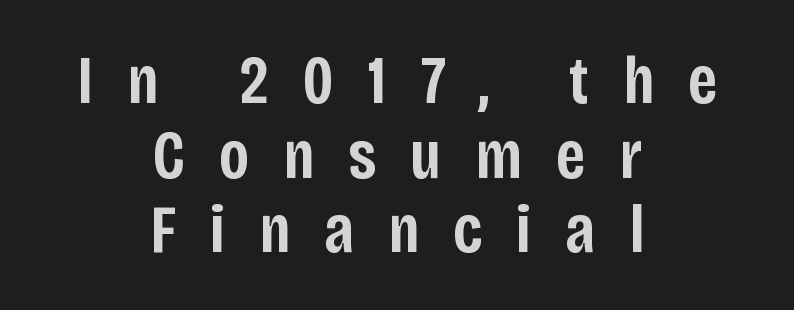
{"serif": "no", "italic": "no", "bold": "semi", "weight": "semibold", "width": "condensed", "stroke_contrast": "low", "x_height": "large", "monospaced": "no", "underline": "no", "align": "center", "line_spacing": "tight", "line_spacing_ratio": 1.08, "letter_spacing": "wide", "letter_spacing_em": 0.49, "glyph_px": 69}
